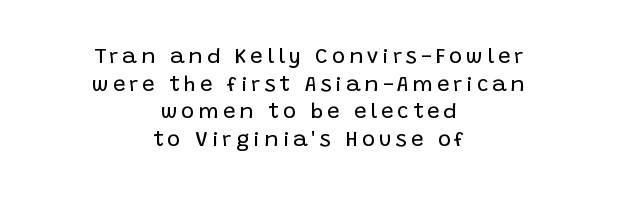
Teacher's note: observe the equal gaps on both sides — that is centered alignment. Compared with typical paragraphs, the rows here are spaced about the same. Ordinary non-slanted type is in use. Weight: regular or lighter.
